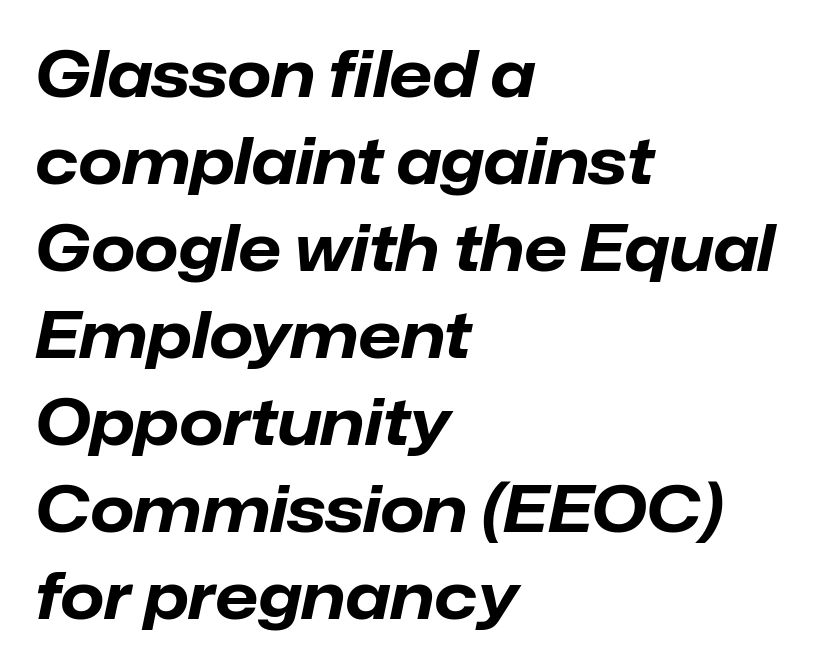
Typesetter's note: full bold, strokes at maximum text heaviness. A normal amount of white space separates one row of letters from the next. Is the block centered? No — it sits flush against the left margin. Inter-character spacing is left at the font's built-in metrics. Observe the lean: these are italic letterforms.
